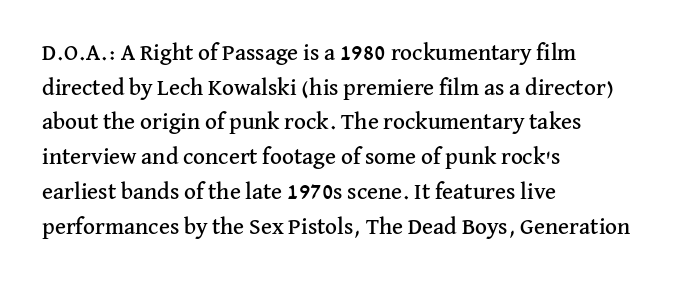
Q: Is the text italic (slanted)? A: No, it is upright.
Q: Is the text underlined? A: No.
Q: How is the paragraph aligned? A: Left-aligned.
Q: Is the spacing between letters normal or unusually wide? A: Normal.
Q: Is the spacing between lines tight, normal or loose? A: Normal.
